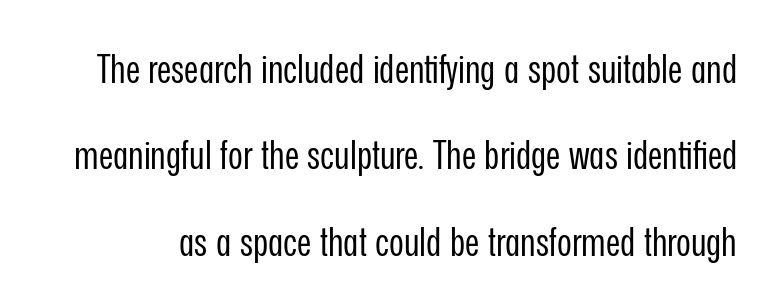
A clean baseline with only descenders dipping below it. The horizontal fit of the characters is conventional and even. Stroke mass is kept to a normal reading level or below. Serif or sans? Sans — the stroke terminals are bare. Is this a fixed-width face? No — the glyphs have proportional, varying widths. The block of text is sparse from top to bottom, with ample space between rows.
